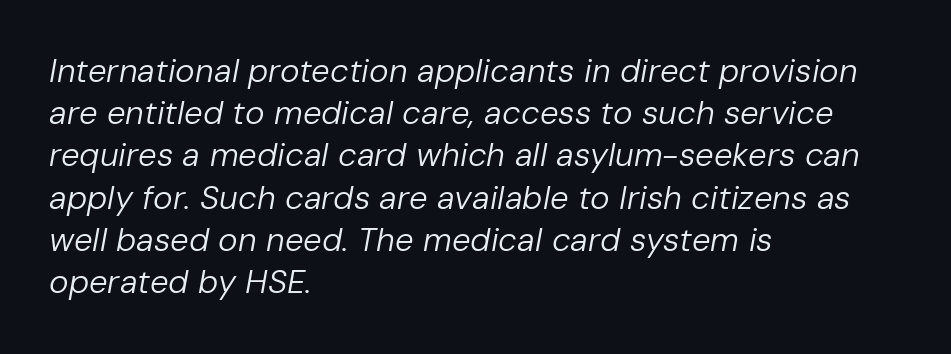
Q: Is the text bold? A: No.
Q: Is the text italic (slanted)? A: Yes, it leans right by about 10 degrees.
Q: Is the text underlined? A: No.
Q: How is the paragraph aligned? A: Left-aligned.
Q: Is the spacing between letters normal or unusually wide? A: Normal.
Q: Is the spacing between lines tight, normal or loose? A: Normal.
Q: Width (condensed, normal, or wide)? A: Normal.
Q: Stroke contrast? A: Low.
Q: x-height? A: Medium.
Q: Monospaced? A: No.
